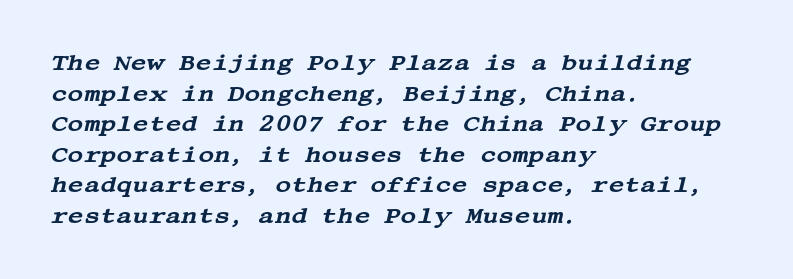
{"italic": "yes", "lean": "right", "slant_degrees": 13, "underline": "no", "align": "left", "line_spacing": "normal", "line_spacing_ratio": 1.39, "letter_spacing": "normal", "letter_spacing_em": 0.0, "glyph_px": 22}
